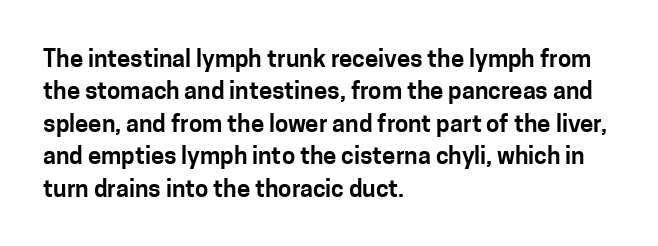
Q: Is the text italic (slanted)? A: No, it is upright.
Q: Is the text underlined? A: No.
Q: How is the paragraph aligned? A: Left-aligned.
Q: Is the spacing between letters normal or unusually wide? A: Normal.
Q: Is the spacing between lines tight, normal or loose? A: Normal.
